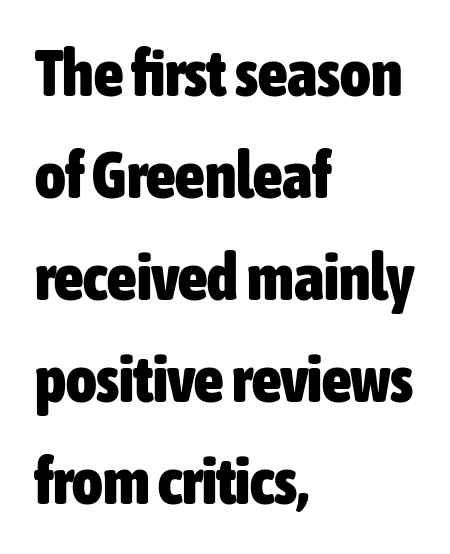
Q: Is the text bold? A: Yes.
Q: Is the text italic (slanted)? A: No, it is upright.
Q: Is the typeface a serif or a sans-serif typeface? A: Sans-serif.
Q: Is the text underlined? A: No.
Q: How is the paragraph aligned? A: Left-aligned.
Q: Is the spacing between letters normal or unusually wide? A: Normal.
Q: Is the spacing between lines tight, normal or loose? A: Normal.
Q: Width (condensed, normal, or wide)? A: Condensed.
Q: Stroke contrast? A: Low.
Q: x-height? A: Medium.
Q: Monospaced? A: No.
